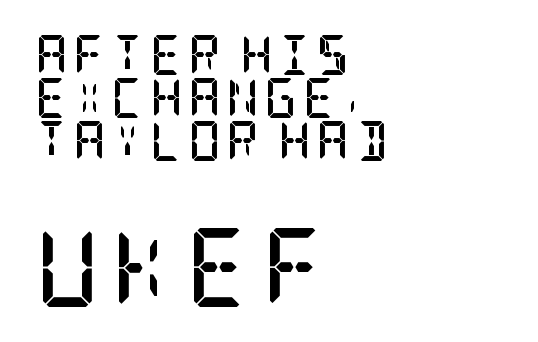
{"serif": "yes", "italic": "no", "bold": "yes", "weight": "semibold", "width": "condensed", "stroke_contrast": "low", "x_height": "large", "underline": "no", "align": "left", "line_spacing": "tight", "line_spacing_ratio": 1.08, "larger_block": "second", "size_ratio": 1.98, "glyph_px": 79}
